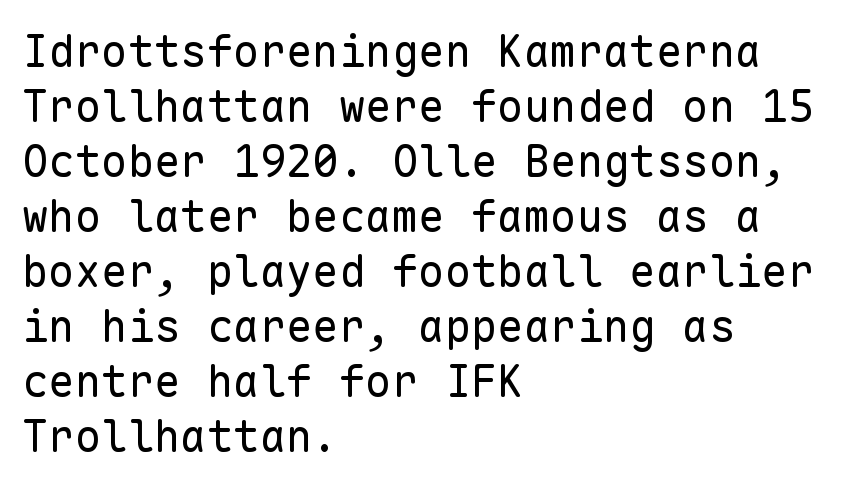
Horizontal alignment here is leftward, the default for most running prose. Rendered with straight, roman letterforms. The rendering uses a moderate line-height, typical for paragraphs. Looks like terminal output: every glyph gets an equal slot.
